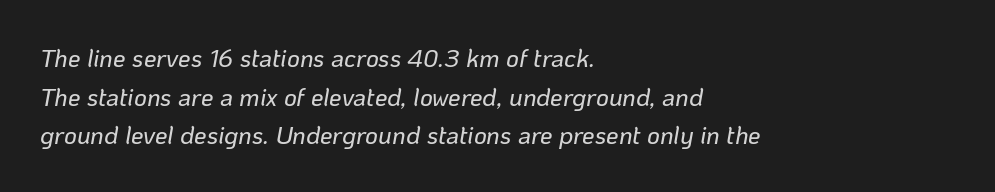
The image shows 25 px text type, italic (leaning right); set left-aligned, normal line spacing (1.55x), normal letter spacing, not underlined.
